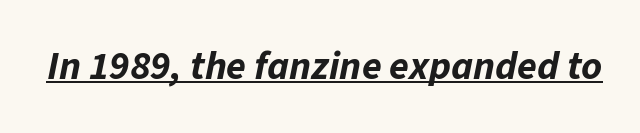
{"italic": "yes", "lean": "right", "slant_degrees": 11, "bold": "yes", "weight": "bold", "width": "normal", "stroke_contrast": "low", "x_height": "medium", "monospaced": "no", "underline": "yes", "letter_spacing": "normal", "letter_spacing_em": 0.0, "glyph_px": 40}
